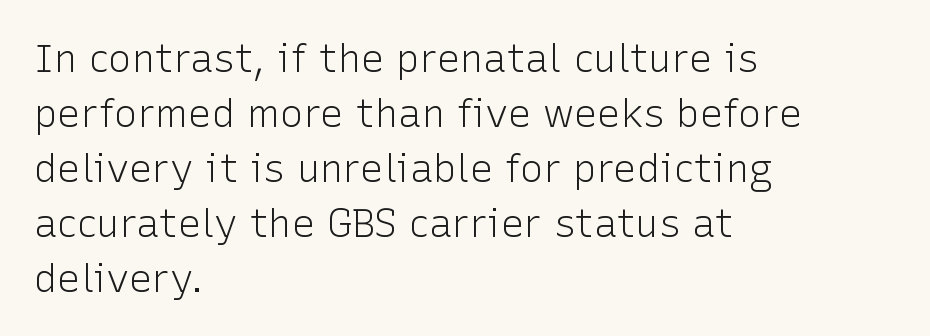
Q: Is the text bold? A: No.
Q: Is the text italic (slanted)? A: No, it is upright.
Q: Is the typeface a serif or a sans-serif typeface? A: Sans-serif.
Q: Is the text underlined? A: No.
Q: How is the paragraph aligned? A: Left-aligned.
Q: Is the spacing between letters normal or unusually wide? A: Normal.
Q: Is the spacing between lines tight, normal or loose? A: Normal.
Q: Width (condensed, normal, or wide)? A: Normal.
Q: Stroke contrast? A: Low.
Q: x-height? A: Medium.
Q: Monospaced? A: No.
